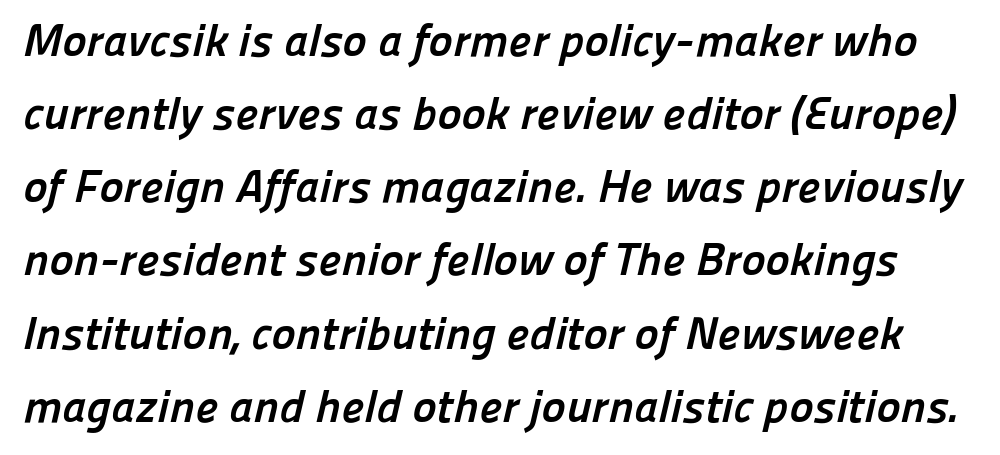
The designer went with a sans here, leaving each stem footless. Think of a printed novel: that variable character pitch is what you see here. Words appear dense and cohesive because spacing is normal. Regarding leading, the lines here are spaced in the standard way. You'd pick this weight for a headline — it's a proper bold. Lines of text with bare space underneath.
